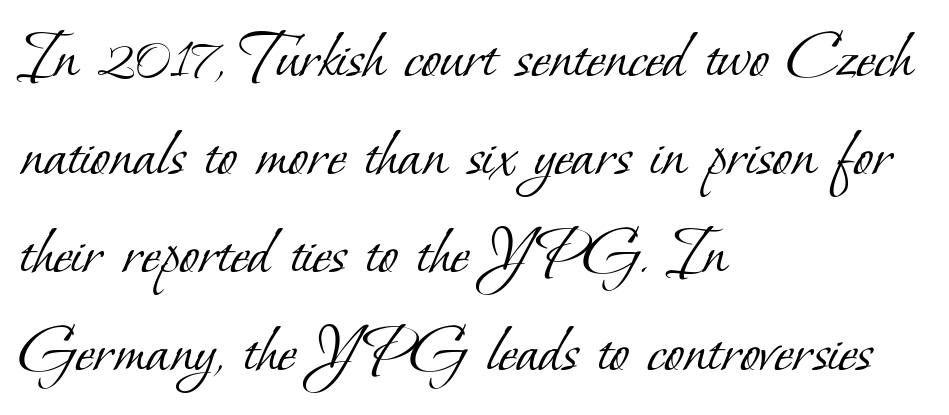
Q: Is the text bold? A: No.
Q: Is the typeface a serif or a sans-serif typeface? A: Serif.
Q: Is the text underlined? A: No.
Q: How is the paragraph aligned? A: Left-aligned.
Q: Is the spacing between letters normal or unusually wide? A: Normal.
Q: Is the spacing between lines tight, normal or loose? A: Normal.
Q: Width (condensed, normal, or wide)? A: Normal.
Q: Stroke contrast? A: Low.
Q: x-height? A: Small.
Q: Monospaced? A: No.
